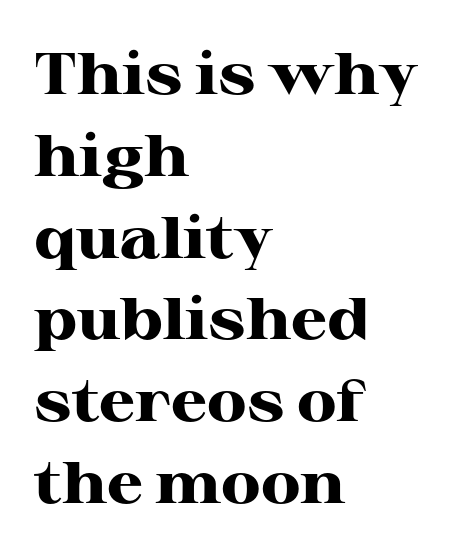
{"serif": "yes", "italic": "no", "bold": "yes", "weight": "heavy", "width": "wide", "stroke_contrast": "high", "x_height": "medium", "monospaced": "no", "underline": "no", "align": "left", "line_spacing": "normal", "line_spacing_ratio": 1.41, "letter_spacing": "normal", "letter_spacing_em": 0.0, "glyph_px": 58}
